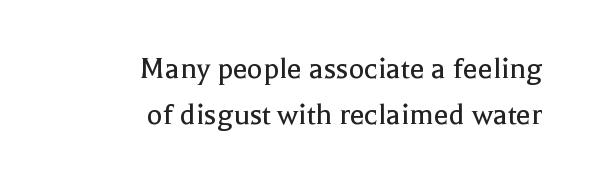
The image shows 33 px regular-weight serif type, upright; set right-aligned, normal line spacing (1.38x), normal letter spacing, not underlined; a medium x-height.
